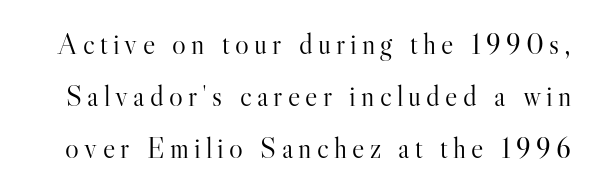
The image shows 29 px light serif type, upright; set line spacing 1.8x, not underlined; high stroke contrast and a small x-height.
